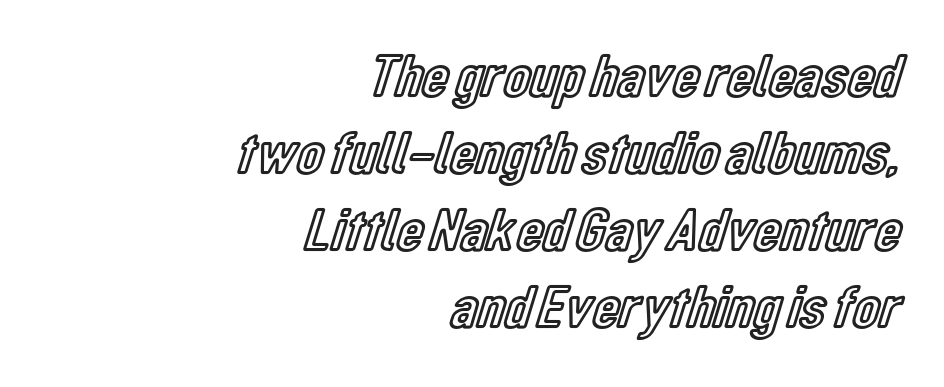
{"width": "condensed", "x_height": "medium", "monospaced": "no", "underline": "no", "align": "right", "line_spacing": "normal", "line_spacing_ratio": 1.26, "letter_spacing": "normal", "letter_spacing_em": 0.0, "glyph_px": 61}
